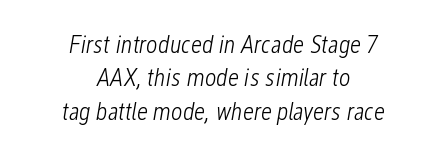
Q: Is the text bold? A: No.
Q: Is the text italic (slanted)? A: Yes, it leans right by about 12 degrees.
Q: Is the text underlined? A: No.
Q: How is the paragraph aligned? A: Centered.
Q: Is the spacing between letters normal or unusually wide? A: Normal.
Q: Is the spacing between lines tight, normal or loose? A: Normal.
